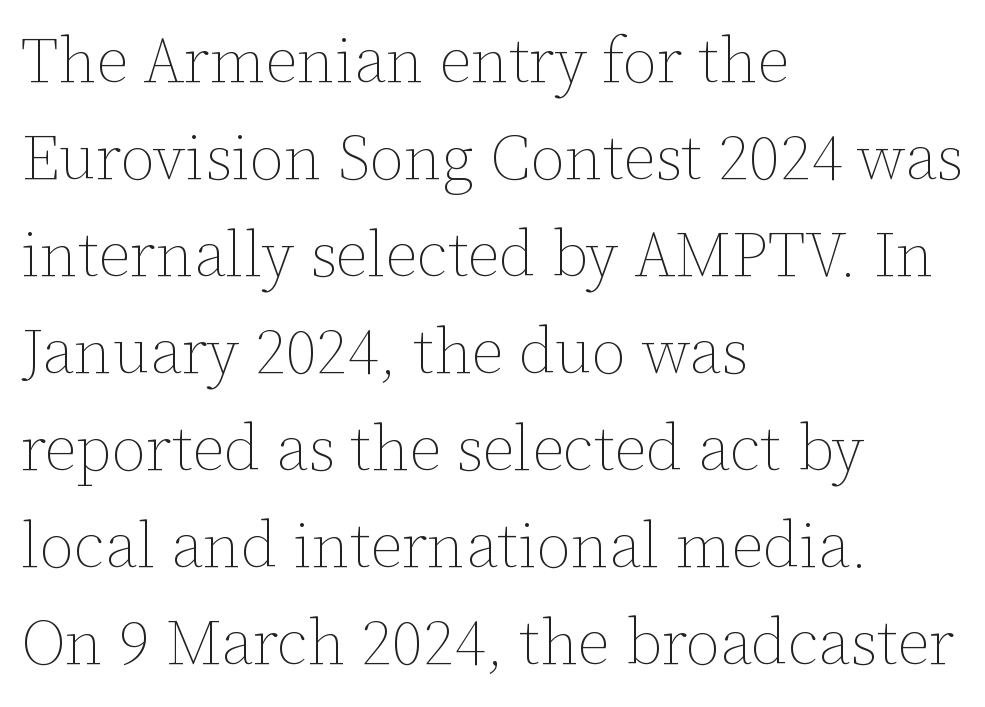
{"italic": "no", "bold": "no", "weight": "thin", "width": "normal", "stroke_contrast": "low", "x_height": "medium", "monospaced": "no", "underline": "no", "align": "left", "line_spacing": "normal", "line_spacing_ratio": 1.54, "letter_spacing": "normal", "letter_spacing_em": 0.0, "glyph_px": 63}
